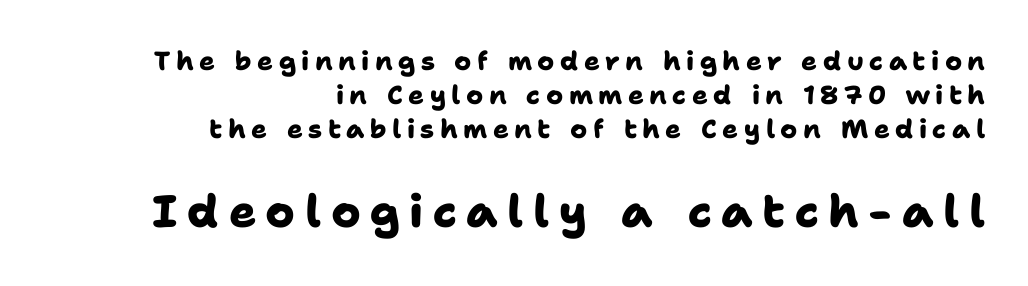
{"serif": "no", "bold": "yes", "weight": "heavy", "width": "normal", "stroke_contrast": "low", "x_height": "medium", "monospaced": "no", "underline": "no", "align": "right", "line_spacing": "normal", "line_spacing_ratio": 1.31, "letter_spacing": "wide", "letter_spacing_em": 0.21, "larger_block": "second", "size_ratio": 1.73, "glyph_px": 45}
